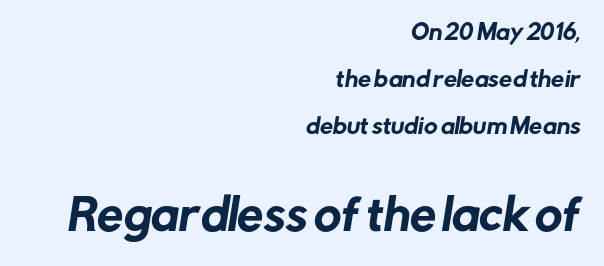
Q: Is the typeface a serif or a sans-serif typeface? A: Sans-serif.
Q: Is the text underlined? A: No.
Q: How is the paragraph aligned? A: Right-aligned.
Q: Is the spacing between letters normal or unusually wide? A: Normal.
Q: Is the spacing between lines tight, normal or loose? A: Loose.
Q: Which block of text is set in a larger size, the first (top) or the second (bottom)? A: The second (bottom) one.
Q: Width (condensed, normal, or wide)? A: Normal.
Q: Stroke contrast? A: Low.
Q: x-height? A: Medium.
Q: Monospaced? A: No.
